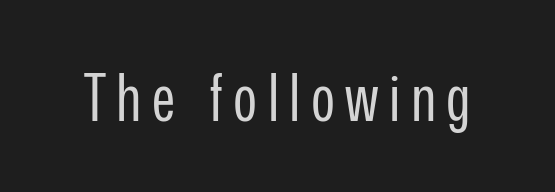
The letters stand straight up with perfectly vertical stems. What kind of face is this? One without serifs — a sans. Compared with a typical body face, this is equally light or lighter still. Think of a printed novel: that variable character pitch is what you see here.
